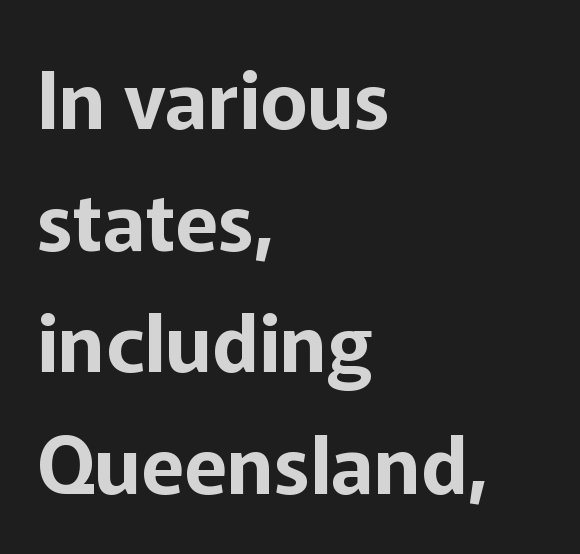
This sample uses a sans-serif face. Varying glyph widths throughout — classic text-font behaviour. Observe the ordinary spacing: letters are neighbours, not strangers. The rendering uses a moderate line-height, typical for paragraphs. One-word summary of the alignment: left. The gap between lines stays unmarked.
